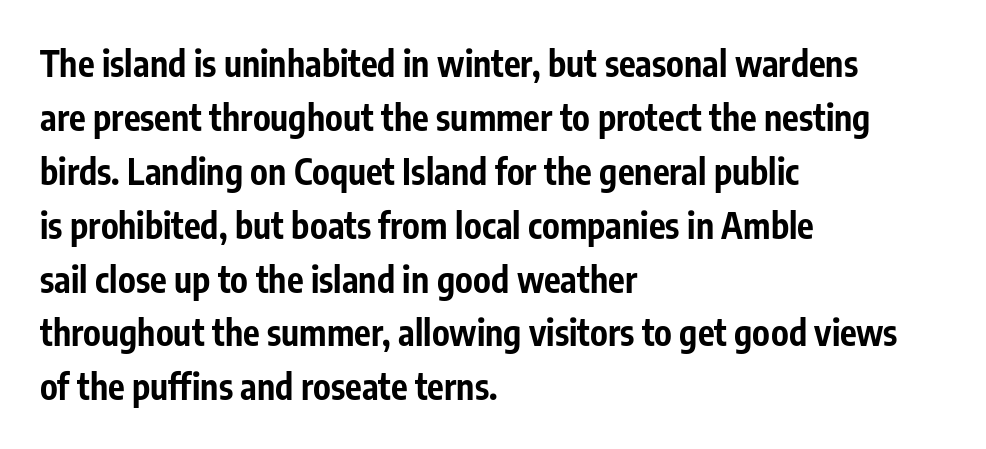
{"serif": "no", "italic": "no", "bold": "yes", "weight": "bold", "width": "condensed", "stroke_contrast": "low", "x_height": "medium", "monospaced": "no", "underline": "no", "align": "left", "line_spacing": "normal", "line_spacing_ratio": 1.54, "letter_spacing": "normal", "letter_spacing_em": 0.0, "glyph_px": 35}
